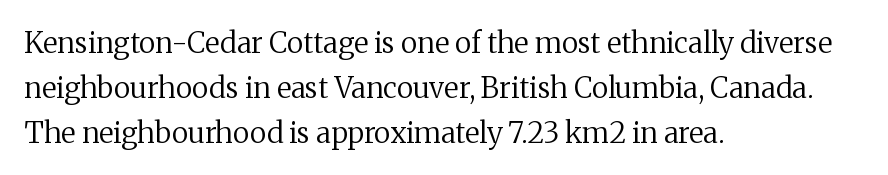
Nobody drew a line under any word here. The setting favours the left margin, as ordinary paragraphs usually do. Is this a fixed-width face? No — the glyphs have proportional, varying widths. Do the letters lean? They stand straight. Are there feet on the stems? There are — it's a serif.
